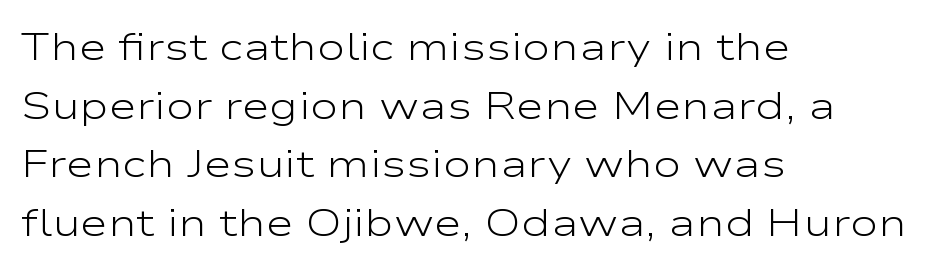
Q: Is the text bold? A: No.
Q: Is the text italic (slanted)? A: No, it is upright.
Q: Is the typeface a serif or a sans-serif typeface? A: Sans-serif.
Q: Is the text underlined? A: No.
Q: How is the paragraph aligned? A: Left-aligned.
Q: Is the spacing between letters normal or unusually wide? A: Normal.
Q: Is the spacing between lines tight, normal or loose? A: Normal.
Q: Width (condensed, normal, or wide)? A: Wide.
Q: Stroke contrast? A: Low.
Q: x-height? A: Medium.
Q: Monospaced? A: No.
